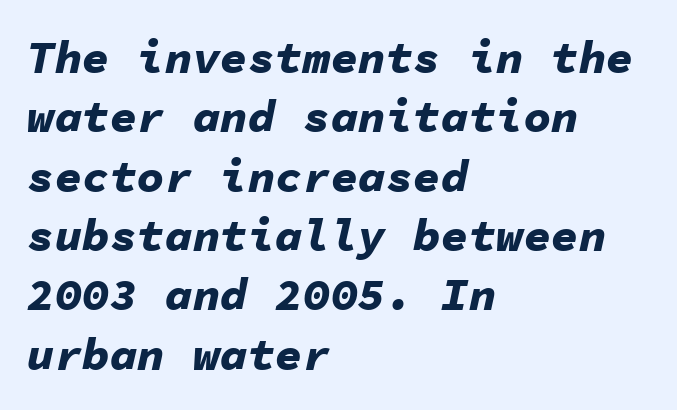
{"italic": "yes", "lean": "right", "slant_degrees": 11, "bold": "yes", "weight": "bold", "width": "normal", "stroke_contrast": "low", "x_height": "medium", "monospaced": "yes", "underline": "no", "align": "left", "line_spacing": "normal", "line_spacing_ratio": 1.29, "letter_spacing": "normal", "letter_spacing_em": 0.0, "glyph_px": 46}
